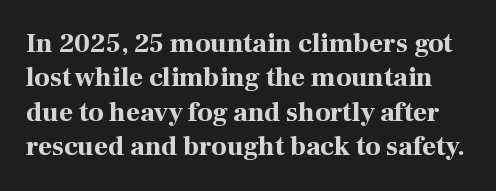
What weight is shown? A full bold with thick strokes. Glance below the letters and you will spot only blank space. The block of text has a typical density, with ordinary space between rows. Upright lettering throughout.
